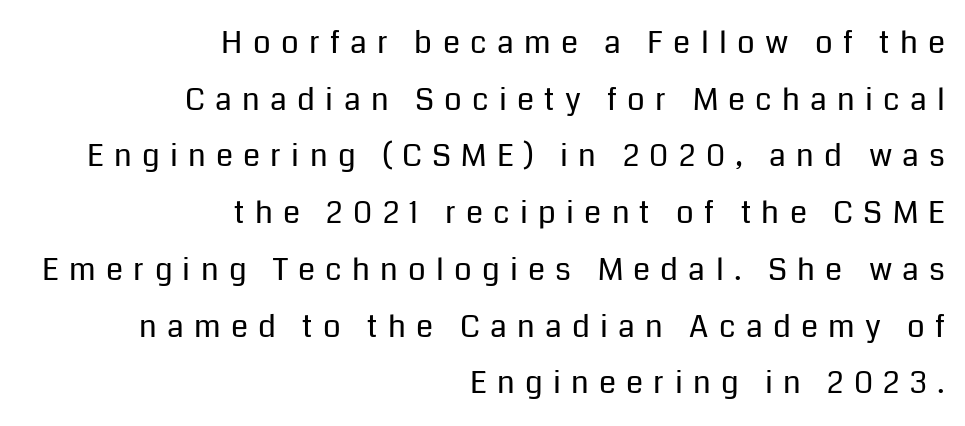
{"serif": "no", "italic": "no", "bold": "no", "weight": "regular", "width": "normal", "stroke_contrast": "low", "x_height": "medium", "monospaced": "no", "underline": "no", "align": "right", "line_spacing_ratio": 1.83, "letter_spacing": "wide", "letter_spacing_em": 0.33, "glyph_px": 31}
